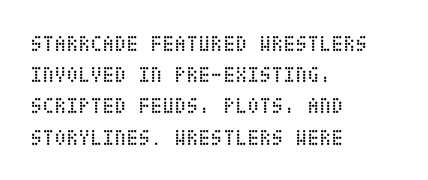
Q: Is the text bold? A: No.
Q: Is the text italic (slanted)? A: No, it is upright.
Q: Is the text underlined? A: No.
Q: How is the paragraph aligned? A: Left-aligned.
Q: Is the spacing between letters normal or unusually wide? A: Normal.
Q: Is the spacing between lines tight, normal or loose? A: Normal.
